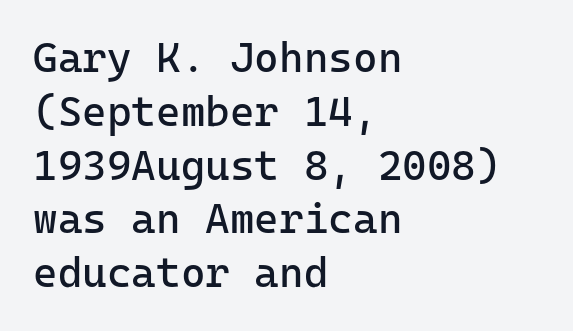
Q: Is the text bold? A: No.
Q: Is the text italic (slanted)? A: No, it is upright.
Q: Is the typeface a serif or a sans-serif typeface? A: Sans-serif.
Q: Is the text underlined? A: No.
Q: How is the paragraph aligned? A: Left-aligned.
Q: Is the spacing between letters normal or unusually wide? A: Normal.
Q: Is the spacing between lines tight, normal or loose? A: Normal.
Q: Width (condensed, normal, or wide)? A: Normal.
Q: Stroke contrast? A: Low.
Q: x-height? A: Medium.
